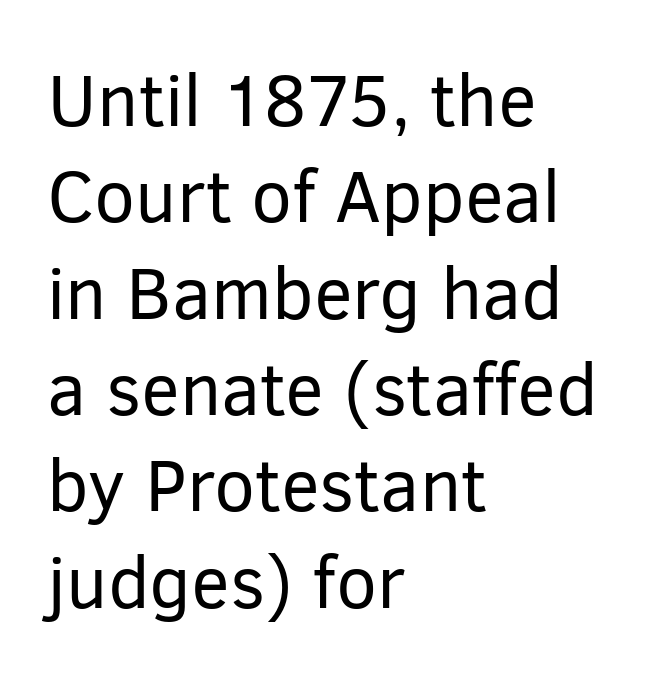
These lines were composed using upright roman letters. Classification — sans serif. A student would call this left alignment; a typographer would say flush left, rag right. Tracking value appears to be zero — textbook default spacing. Think of a printed novel: that variable character pitch is what you see here.
